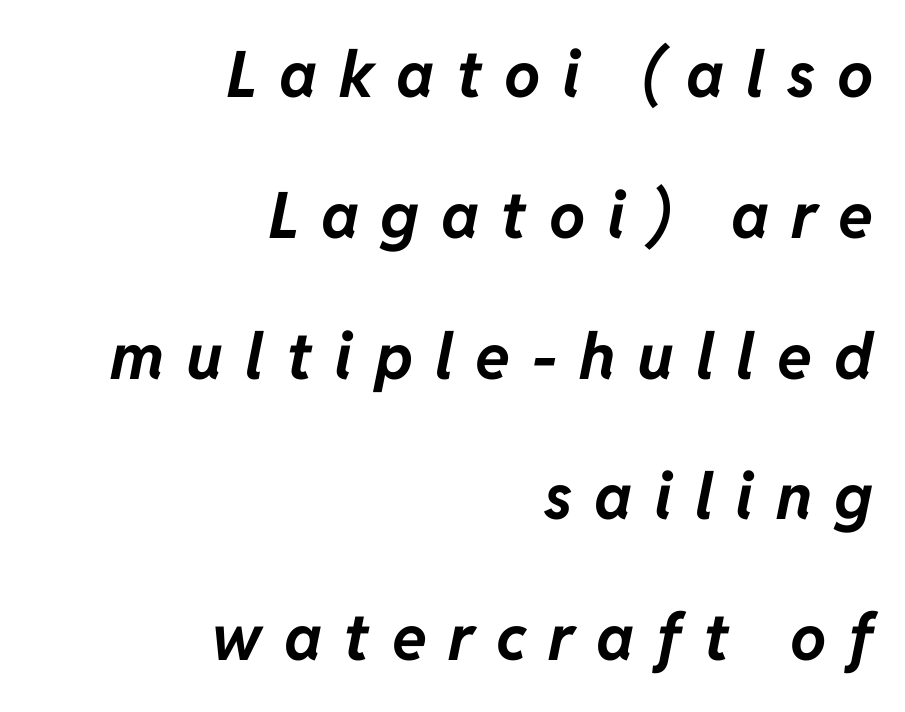
The face used here is proportionally spaced, like ordinary book or web type. The face used here is rendered with a markedly widened letterfit. Strong, thick strokes mark this as bold type. The area under the type is left untouched. Quick note: interline space is abundant. Every character sits at an angle, as italics do.
